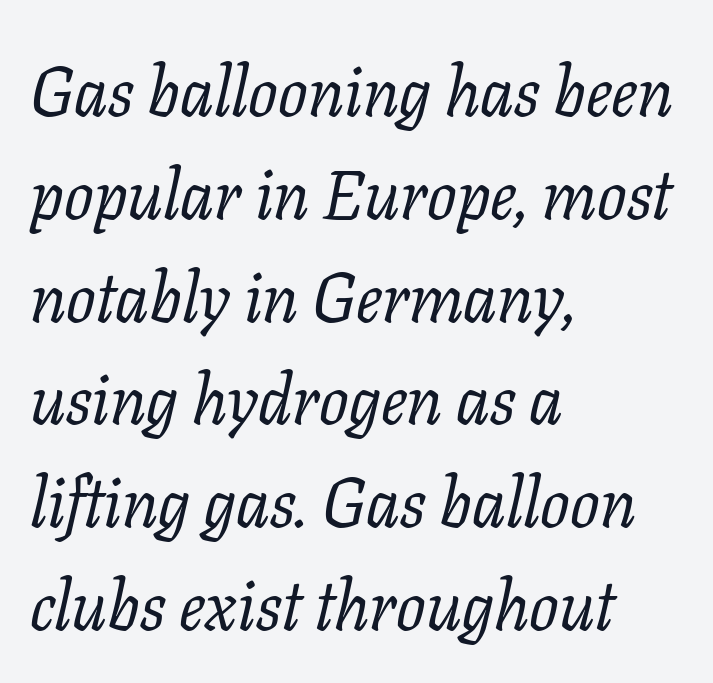
{"serif": "yes", "italic": "yes", "lean": "right", "slant_degrees": 11, "bold": "no", "weight": "regular", "width": "normal", "stroke_contrast": "low", "x_height": "medium", "monospaced": "no", "underline": "no", "align": "left", "line_spacing": "normal", "line_spacing_ratio": 1.49, "letter_spacing": "normal", "letter_spacing_em": 0.0, "glyph_px": 69}
